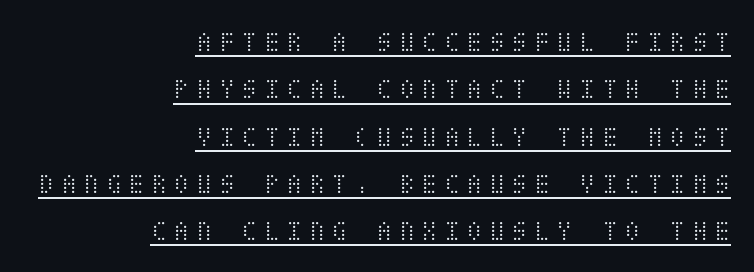
Q: Is the text bold? A: No.
Q: Is the text italic (slanted)? A: No, it is upright.
Q: Is the text underlined? A: Yes.
Q: How is the paragraph aligned? A: Right-aligned.
Q: Is the spacing between letters normal or unusually wide? A: Unusually wide.
Q: Is the spacing between lines tight, normal or loose? A: Normal.
Q: Width (condensed, normal, or wide)? A: Condensed.
Q: Stroke contrast? A: Medium.
Q: x-height? A: Large.
